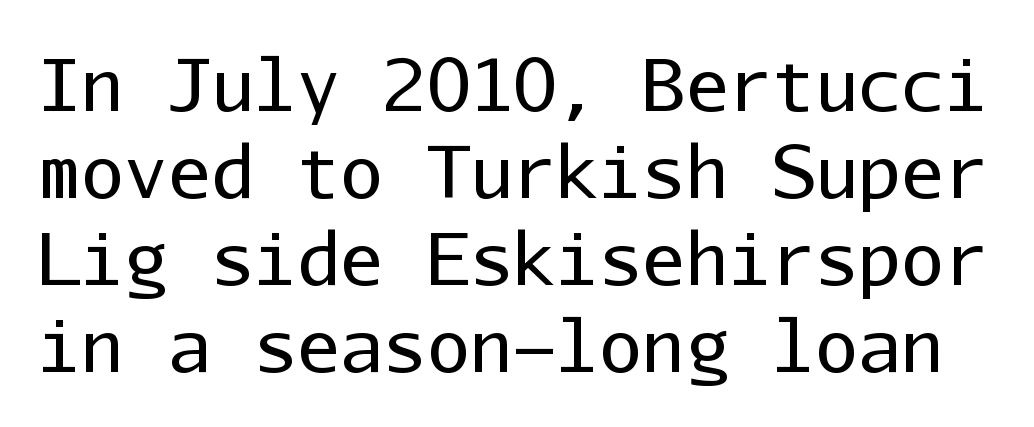
Q: Is the text bold? A: No.
Q: Is the text italic (slanted)? A: No, it is upright.
Q: Is the typeface a serif or a sans-serif typeface? A: Sans-serif.
Q: Is the text underlined? A: No.
Q: Is the spacing between letters normal or unusually wide? A: Normal.
Q: Width (condensed, normal, or wide)? A: Normal.
Q: Stroke contrast? A: Low.
Q: x-height? A: Medium.
Q: Monospaced? A: Yes.
